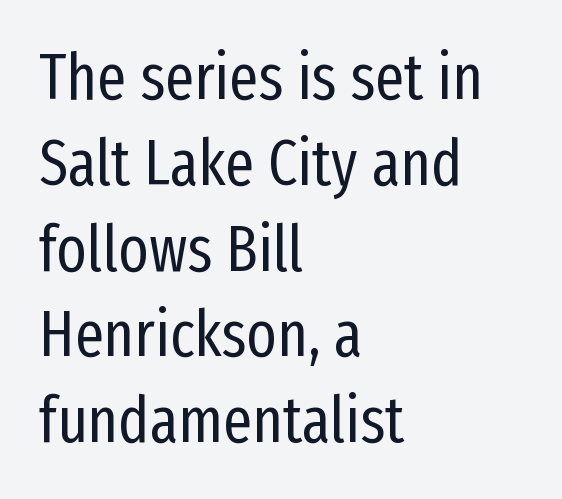
The image shows 64 px regular-weight, condensed sans-serif type, upright; set left-aligned, normal line spacing (1.34x), normal letter spacing, not underlined; low stroke contrast and a medium x-height.
